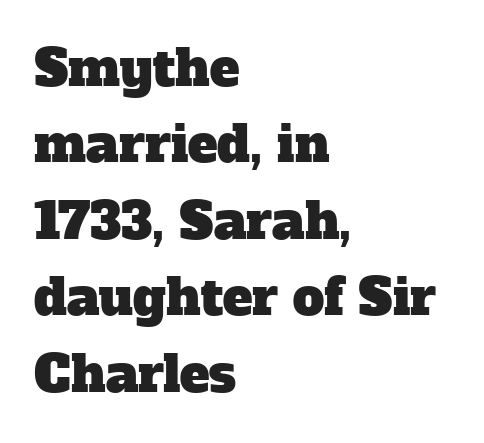
Line starts are locked; line ends wander. Standard letterfit; no display-style spreading of the glyphs. Is this a fixed-width face? No — the glyphs have proportional, varying widths. The passage shown is typeset with a serif family. Unmarked baselines from the first word to the last.
